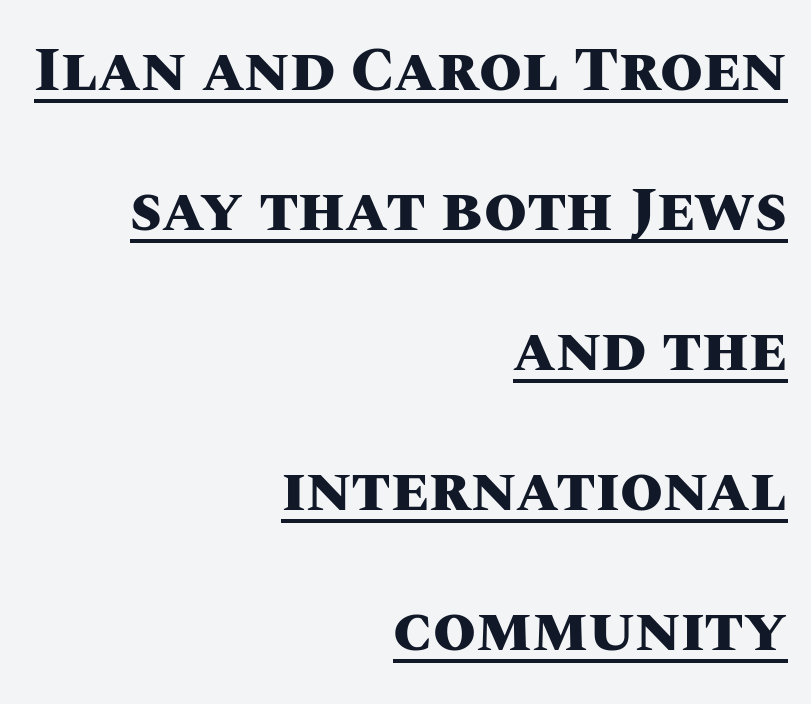
{"italic": "no", "bold": "yes", "weight": "heavy", "width": "normal", "stroke_contrast": "medium", "x_height": "large", "monospaced": "no", "underline": "yes", "align": "right", "line_spacing": "loose", "line_spacing_ratio": 2.26, "letter_spacing": "normal", "letter_spacing_em": 0.0, "glyph_px": 62}
